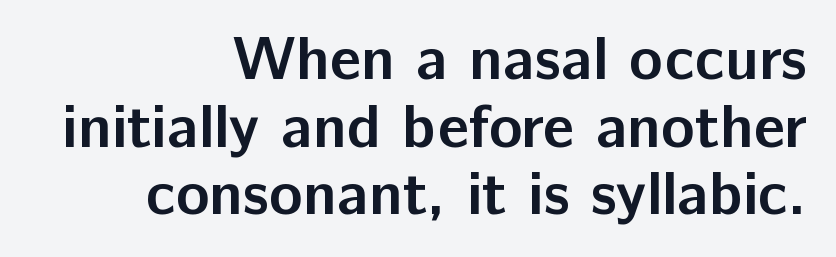
This sample trades vertical openness for compactness between lines. Descenders are the only things crossing below the line. Do the characters align in a grid? No, the font is proportional. Alignment: flush right.
